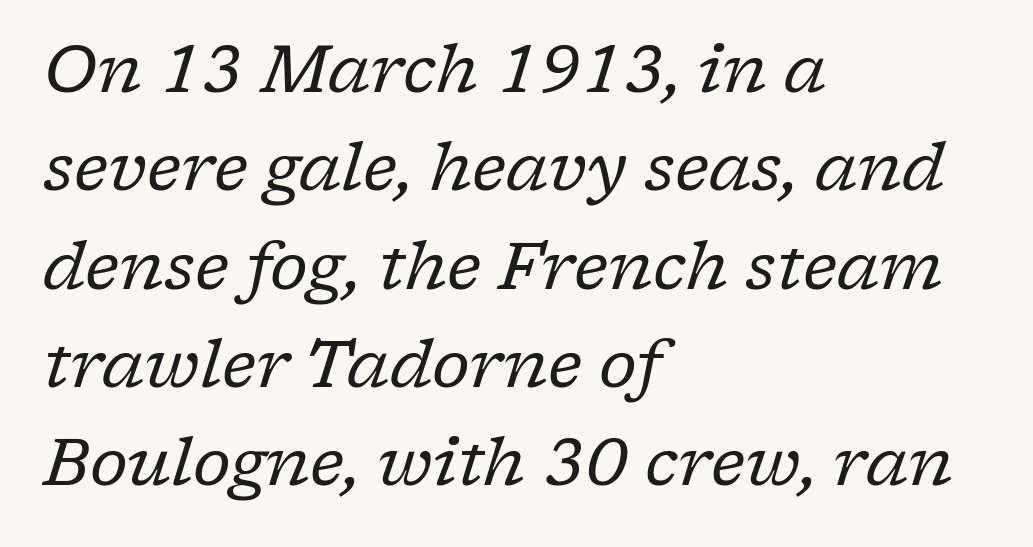
Q: Is the text bold? A: No.
Q: Is the text italic (slanted)? A: Yes, it leans right by about 17 degrees.
Q: Is the typeface a serif or a sans-serif typeface? A: Serif.
Q: Is the text underlined? A: No.
Q: How is the paragraph aligned? A: Left-aligned.
Q: Is the spacing between letters normal or unusually wide? A: Normal.
Q: Is the spacing between lines tight, normal or loose? A: Normal.
Q: Width (condensed, normal, or wide)? A: Normal.
Q: Stroke contrast? A: Low.
Q: x-height? A: Medium.
Q: Monospaced? A: No.
